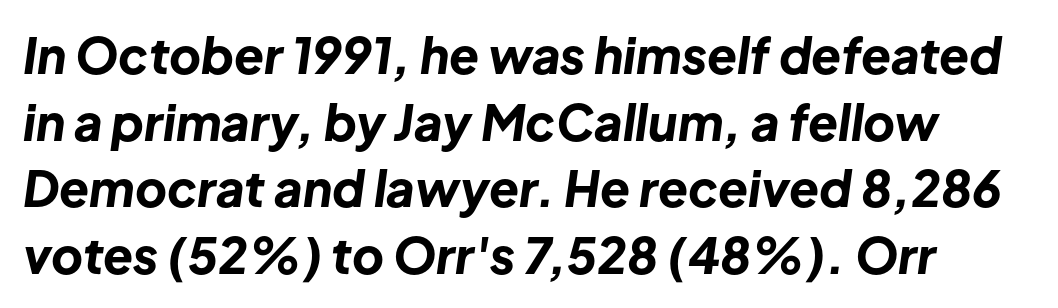
{"italic": "yes", "lean": "right", "slant_degrees": 8, "bold": "yes", "weight": "bold", "width": "normal", "stroke_contrast": "low", "x_height": "medium", "monospaced": "no", "underline": "no", "line_spacing": "normal", "line_spacing_ratio": 1.36, "letter_spacing": "normal", "letter_spacing_em": 0.0, "glyph_px": 49}
